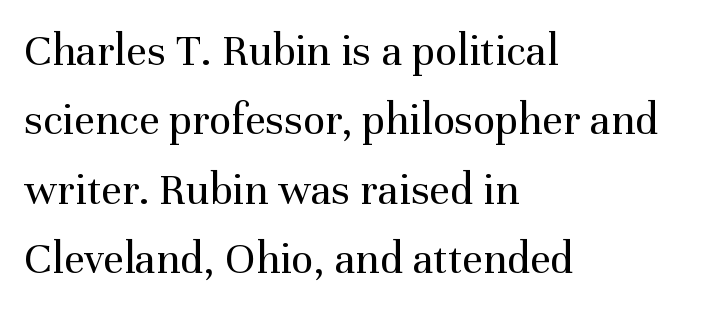
The image shows 46 px regular-weight serif type, upright; set left-aligned, normal line spacing (1.51x), normal letter spacing, not underlined; medium stroke contrast and a medium x-height.
